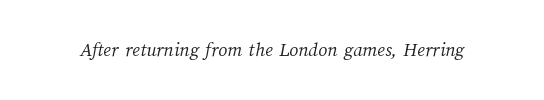
The image shows 20 px text type; set normal letter spacing, not underlined.
